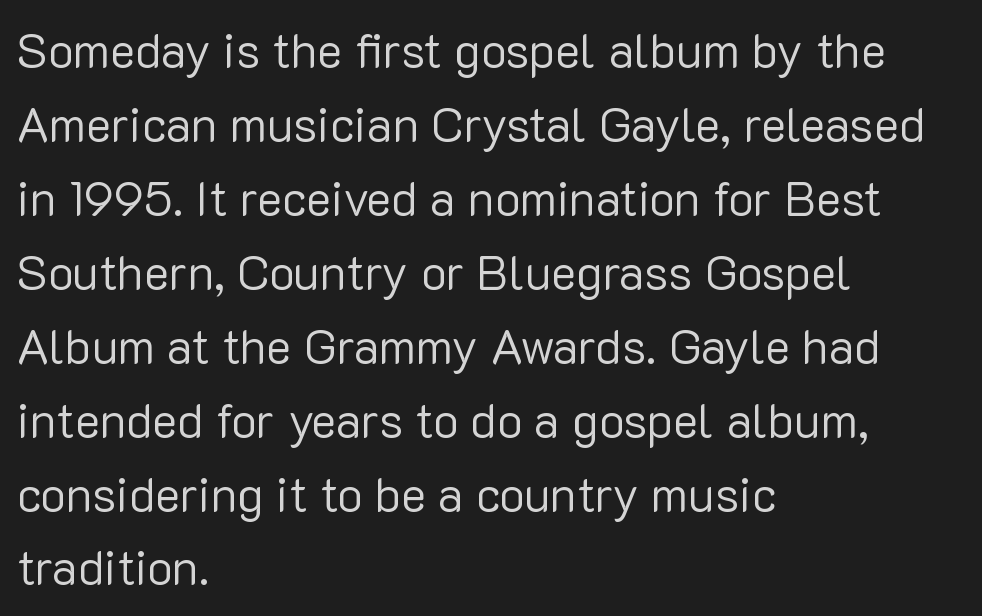
The tracking reads as untouched default to a designer's eye. Notice how descenders clear the ascenders below comfortably — that's standard leading. Upright lettering throughout. Line starts are locked; line ends wander. Serif or sans? Sans — the stroke terminals are bare. Bare-footed words on every line.
